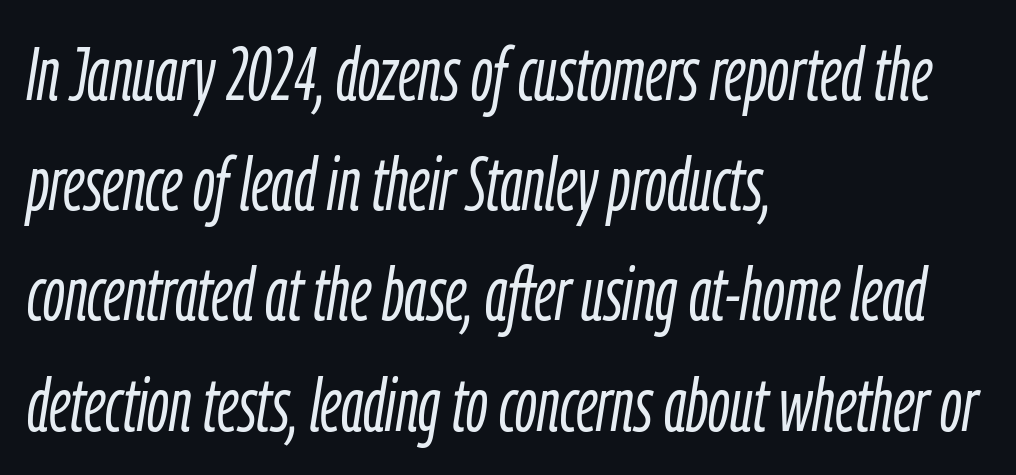
{"italic": "yes", "lean": "right", "slant_degrees": 9, "bold": "no", "weight": "light", "width": "condensed", "stroke_contrast": "low", "x_height": "medium", "monospaced": "no", "underline": "no", "align": "left", "line_spacing": "normal", "line_spacing_ratio": 1.47, "letter_spacing": "normal", "letter_spacing_em": 0.0, "glyph_px": 75}
